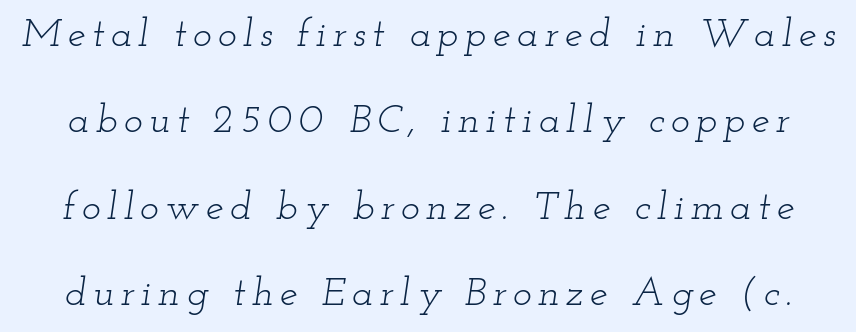
The letters are slanted; this is an italic face. The glyphs are unaccompanied by any horizontal stroke below them. Stroke thickness stays within the range of a standard reading face or lighter. Looks like regular typesetting: each glyph gets only the width it needs. A great deal of white space separates one row of letters from the next. A typesetter would label this face a serif.
